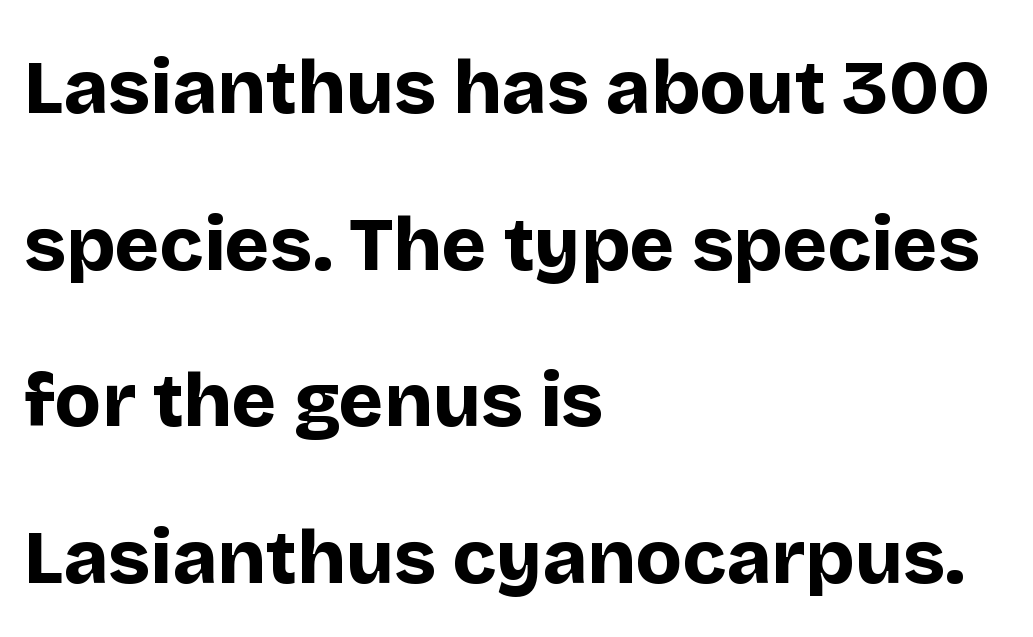
Q: Is the text bold? A: Yes.
Q: Is the text italic (slanted)? A: No, it is upright.
Q: Is the typeface a serif or a sans-serif typeface? A: Sans-serif.
Q: Is the text underlined? A: No.
Q: How is the paragraph aligned? A: Left-aligned.
Q: Is the spacing between letters normal or unusually wide? A: Normal.
Q: Is the spacing between lines tight, normal or loose? A: Loose.
Q: Width (condensed, normal, or wide)? A: Normal.
Q: Stroke contrast? A: Low.
Q: x-height? A: Large.
Q: Monospaced? A: No.
